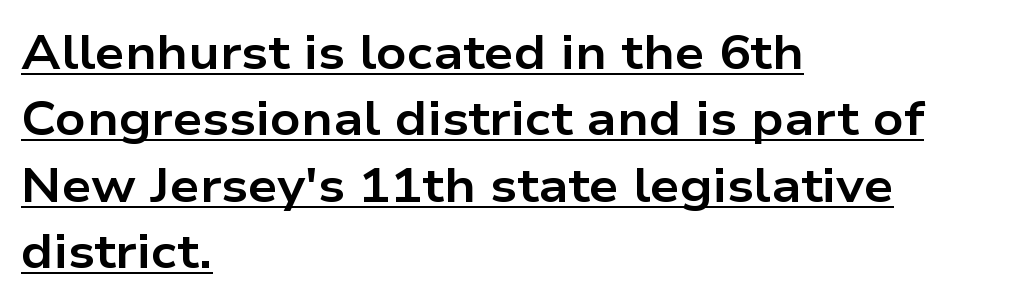
{"serif": "no", "italic": "no", "bold": "yes", "weight": "bold", "width": "wide", "stroke_contrast": "low", "x_height": "medium", "monospaced": "no", "underline": "yes", "align": "left", "line_spacing": "normal", "line_spacing_ratio": 1.41, "letter_spacing": "normal", "letter_spacing_em": 0.0, "glyph_px": 47}
